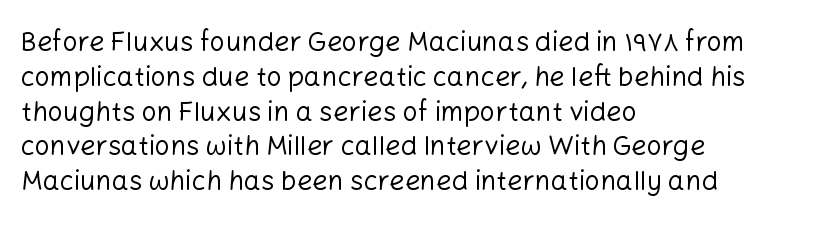
Q: Is the text bold? A: No.
Q: Is the text italic (slanted)? A: No, it is upright.
Q: Is the text underlined? A: No.
Q: How is the paragraph aligned? A: Left-aligned.
Q: Is the spacing between letters normal or unusually wide? A: Normal.
Q: Is the spacing between lines tight, normal or loose? A: Normal.
